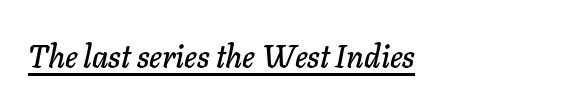
{"italic": "yes", "lean": "right", "slant_degrees": 11, "width": "normal", "stroke_contrast": "low", "x_height": "medium", "monospaced": "no", "underline": "yes", "letter_spacing": "normal", "letter_spacing_em": 0.0, "glyph_px": 31}
